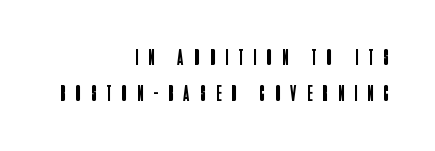
The image shows 23 px text type, upright; set right-aligned, normal line spacing (1.57x), unusually wide letter spacing (+0.46 em), not underlined.
